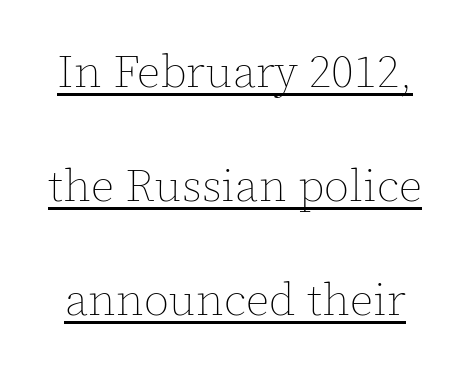
{"italic": "no", "bold": "no", "weight": "thin", "width": "normal", "x_height": "medium", "monospaced": "no", "underline": "yes", "line_spacing": "loose", "line_spacing_ratio": 2.48, "letter_spacing": "normal", "letter_spacing_em": 0.0, "glyph_px": 46}
